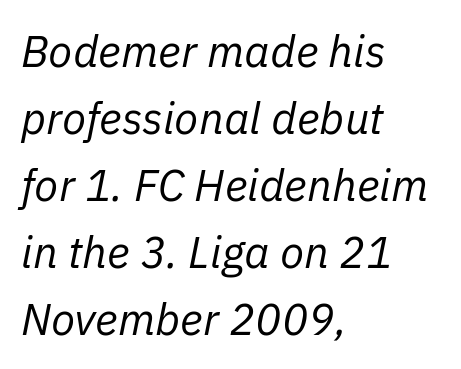
The image shows 44 px regular-weight type, italic (leaning right); set left-aligned, normal line spacing (1.52x), normal letter spacing, not underlined; low stroke contrast and a medium x-height.
